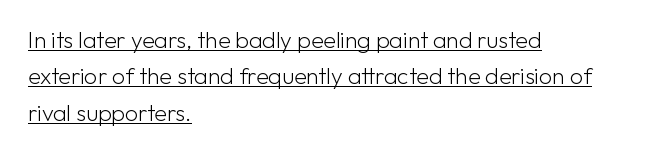
A baseline rule has been typeset under these characters. One-word summary of the alignment: left. The type is set solid horizontally, with unmodified tracking. Evenly set lines give the paragraph a standard silhouette. This reads as an unemphasized weight, regular at the heaviest.
